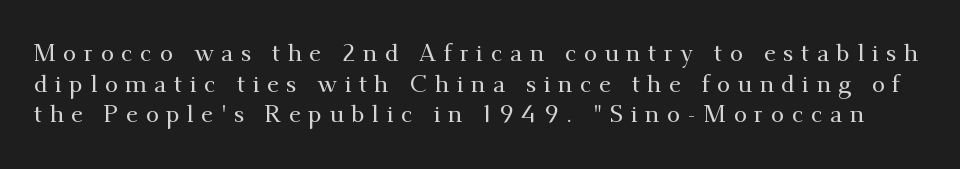
{"italic": "no", "underline": "no", "line_spacing": "normal", "line_spacing_ratio": 1.28, "letter_spacing": "wide", "letter_spacing_em": 0.31, "glyph_px": 24}
